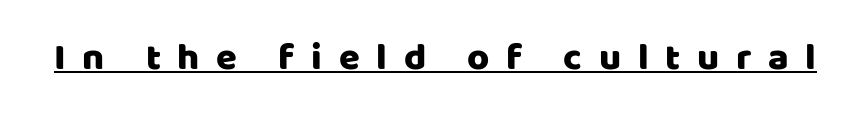
The image shows 38 px sans-serif type, upright; set unusually wide letter spacing (+0.44 em), underlined; low stroke contrast and a large x-height.
